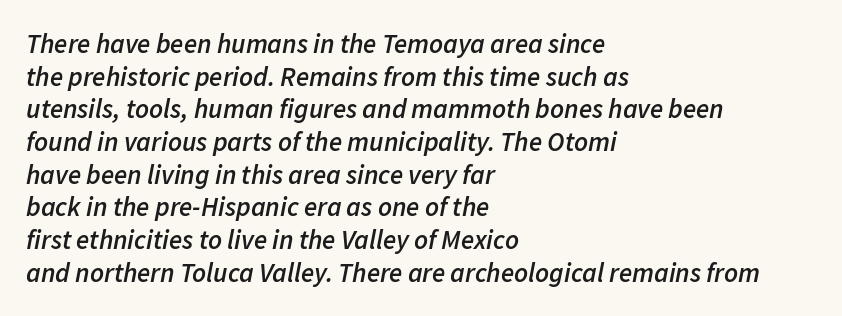
The passage shown is not underscored anywhere. The face used here has a pronounced slope to its letters. The rendering uses a semibold face; strokes are thickened but not to full bold. Line starts are locked; line ends wander. The horizontal fit of the characters is conventional and even.
